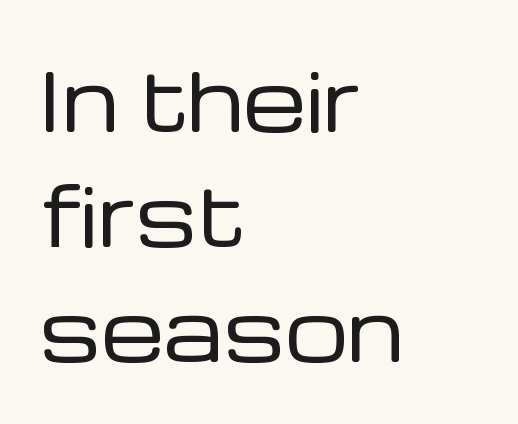
Q: Is the text bold? A: No.
Q: Is the text italic (slanted)? A: No, it is upright.
Q: Is the typeface a serif or a sans-serif typeface? A: Sans-serif.
Q: Is the text underlined? A: No.
Q: How is the paragraph aligned? A: Left-aligned.
Q: Is the spacing between letters normal or unusually wide? A: Normal.
Q: Is the spacing between lines tight, normal or loose? A: Normal.
Q: Width (condensed, normal, or wide)? A: Normal.
Q: Stroke contrast? A: Low.
Q: x-height? A: Medium.
Q: Monospaced? A: No.
